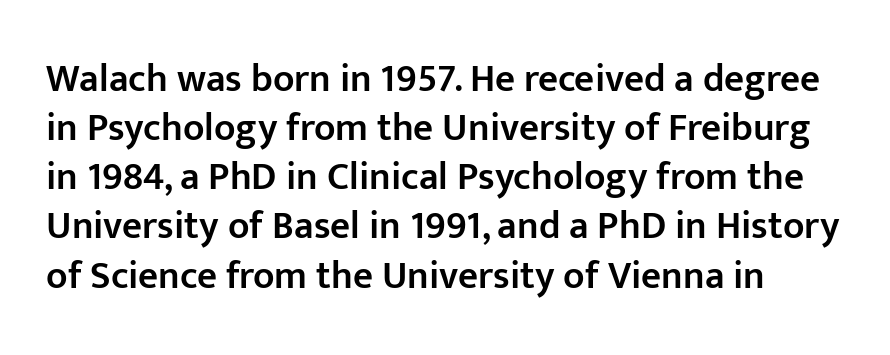
Spacing verdict: proportional, widths tailored to each character. Leading matches the norm, producing a regular column. The gap between lines stays unmarked. As a designer I'd log this as weight 600, semibold.
